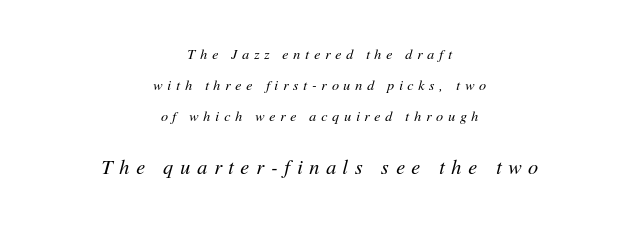
Q: Is the text bold? A: No.
Q: Is the text italic (slanted)? A: Yes, it leans right by about 11 degrees.
Q: Is the text underlined? A: No.
Q: How is the paragraph aligned? A: Centered.
Q: Is the spacing between letters normal or unusually wide? A: Unusually wide.
Q: Is the spacing between lines tight, normal or loose? A: Loose.
Q: Which block of text is set in a larger size, the first (top) or the second (bottom)? A: The second (bottom) one.
